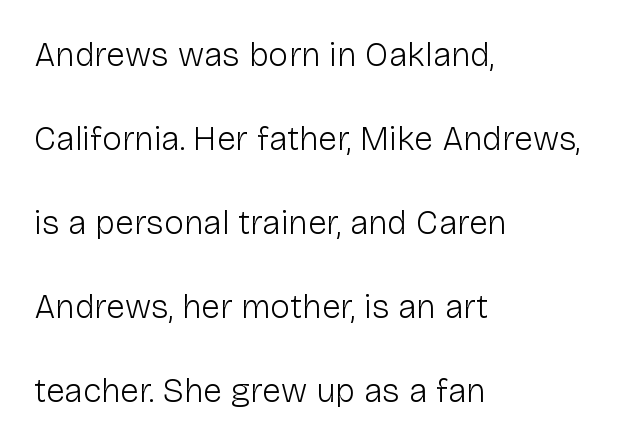
The typesetting does not lean heavy: it is not bold. Each word holds together tightly as a unit, with standard inter-letter gaps. Casual observation: everything's shoved over to the left. Plain, unruled lines of type. The space between consecutive lines is lavish.
